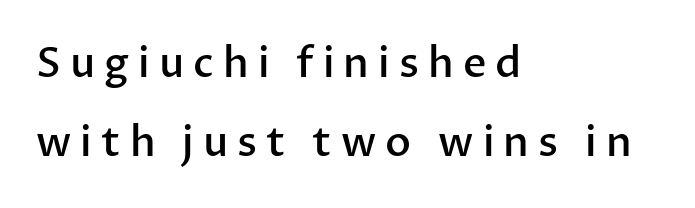
The image shows 41 px semibold sans-serif type, upright; set left-aligned, loose line spacing (1.92x), unusually wide letter spacing (+0.22 em), not underlined; low stroke contrast and a medium x-height.
